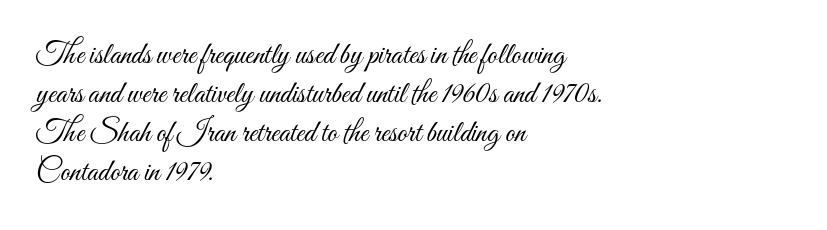
{"bold": "no", "weight": "light", "width": "condensed", "stroke_contrast": "medium", "x_height": "small", "monospaced": "no", "underline": "no", "align": "left", "line_spacing": "normal", "line_spacing_ratio": 1.26, "letter_spacing": "normal", "letter_spacing_em": 0.0, "glyph_px": 31}
